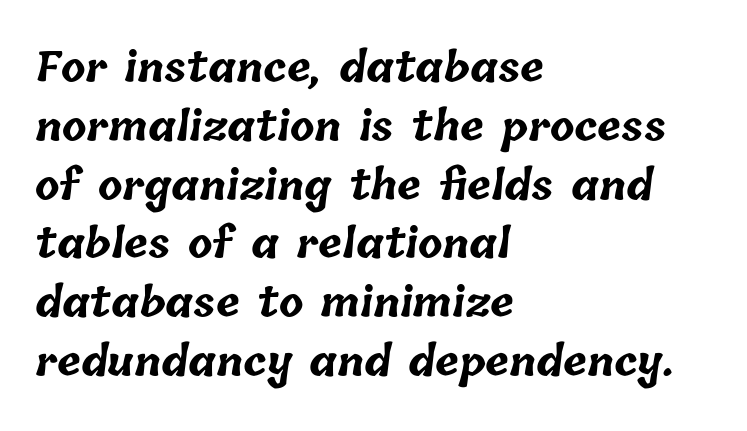
The image shows 40 px bold type; set left-aligned, normal line spacing (1.47x), normal letter spacing, not underlined; low stroke contrast and a medium x-height.
